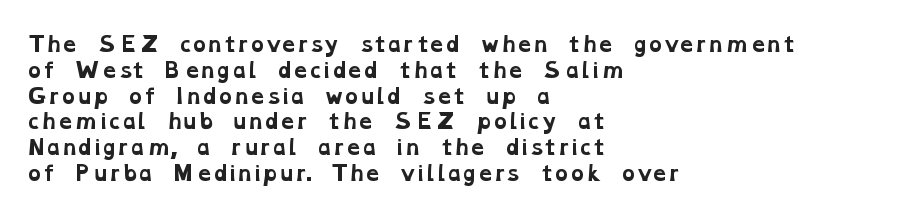
The image shows 20 px bold type; set left-aligned, normal line spacing (1.29x), normal letter spacing, not underlined.
